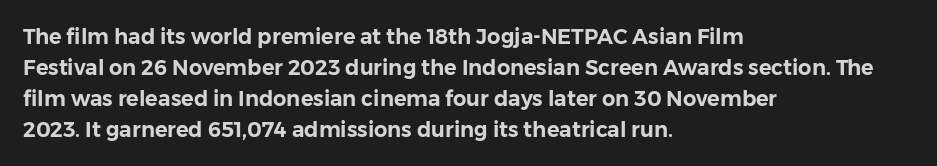
Q: Is the text italic (slanted)? A: No, it is upright.
Q: Is the text underlined? A: No.
Q: How is the paragraph aligned? A: Left-aligned.
Q: Is the spacing between letters normal or unusually wide? A: Normal.
Q: Is the spacing between lines tight, normal or loose? A: Normal.
